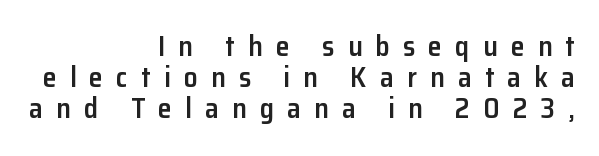
{"serif": "no", "italic": "no", "bold": "semi", "weight": "semibold", "width": "normal", "stroke_contrast": "low", "x_height": "medium", "monospaced": "no", "underline": "no", "align": "right", "line_spacing": "tight", "line_spacing_ratio": 1.11, "letter_spacing": "wide", "letter_spacing_em": 0.47, "glyph_px": 28}
